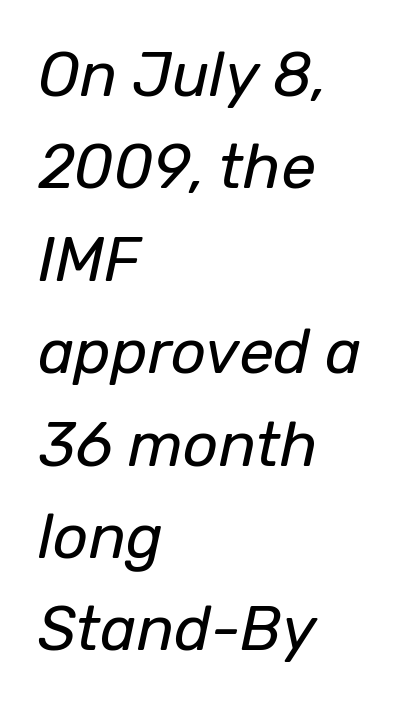
The space beneath each line is pristine and unruled. Each new line begins a customary step beneath the previous one. The rag falls on the right side of this text block. The lettering tilts uniformly, giving the passage an italic look. Here the glyphs are tracked normally, forming tight word shapes. The rendering uses natural spacing where letterforms have individual widths.
